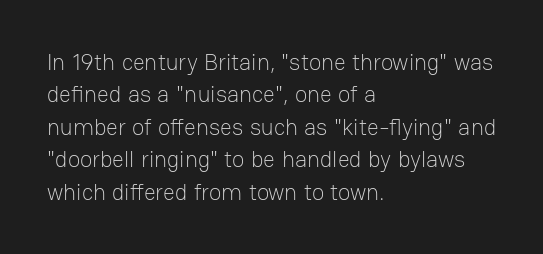
The tracking reads as untouched default to a designer's eye. Layout note: lines flush left. Students, observe: this is what conventionally led text looks like. Underline: absent.
